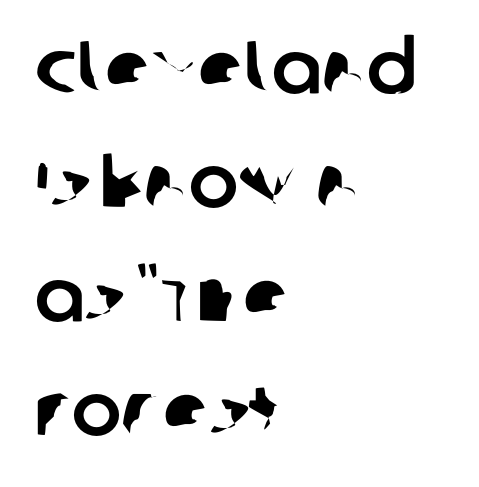
The image shows 74 px sans-serif type; set left-aligned, normal line spacing (1.54x), normal letter spacing, not underlined; low stroke contrast and a large x-height.
